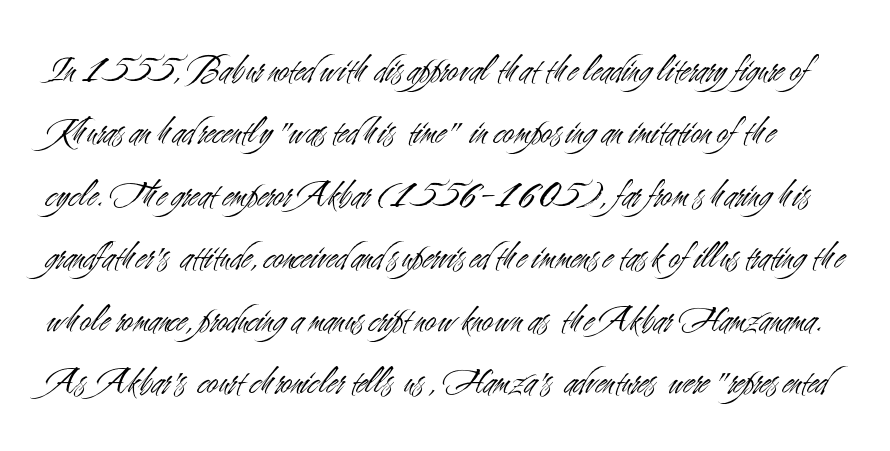
Q: Is the text bold? A: No.
Q: Is the text italic (slanted)? A: Yes.
Q: Is the typeface a serif or a sans-serif typeface? A: Sans-serif.
Q: Is the text underlined? A: No.
Q: Is the spacing between letters normal or unusually wide? A: Normal.
Q: Is the spacing between lines tight, normal or loose? A: Normal.
Q: Width (condensed, normal, or wide)? A: Condensed.
Q: Stroke contrast? A: Medium.
Q: x-height? A: Small.
Q: Monospaced? A: No.
